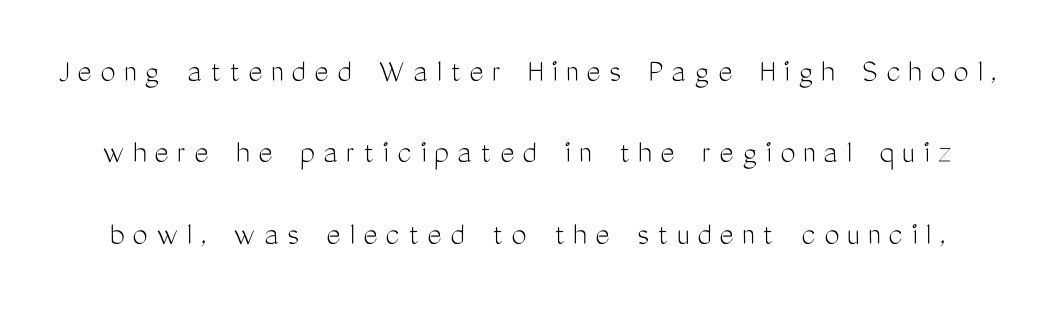
The image shows 34 px light, condensed sans-serif type, upright; set loose line spacing (2.39x), unusually wide letter spacing (+0.24 em), not underlined; medium stroke contrast and a medium x-height.
